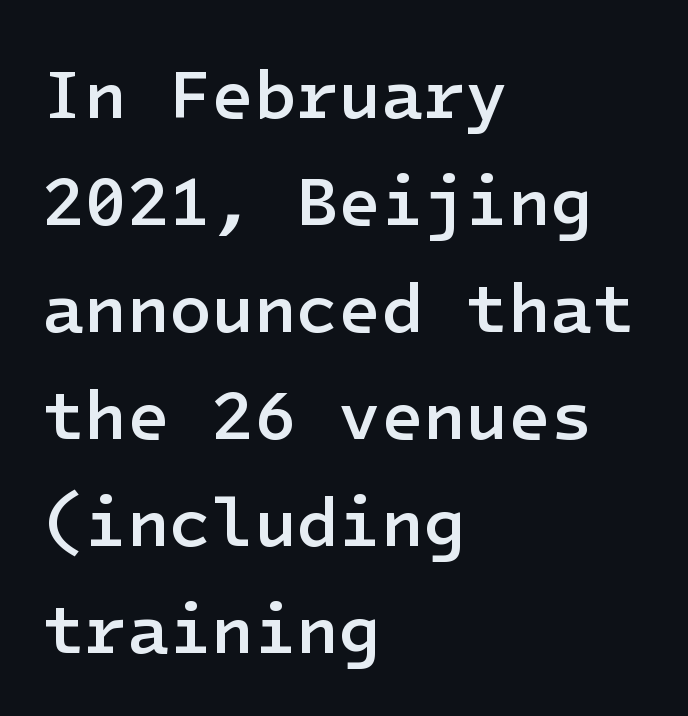
The image shows 69 px semibold sans-serif type, upright; set left-aligned, normal line spacing (1.55x), normal letter spacing, not underlined; low stroke contrast and a medium x-height.
